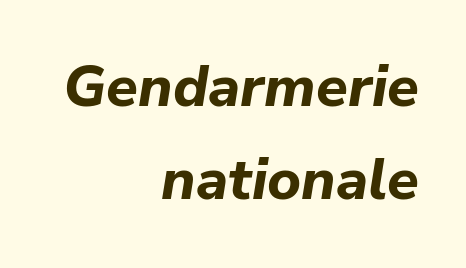
The image shows 58 px bold type, italic (leaning right); set right-aligned, normal line spacing (1.61x), normal letter spacing, not underlined; low stroke contrast and a medium x-height.
